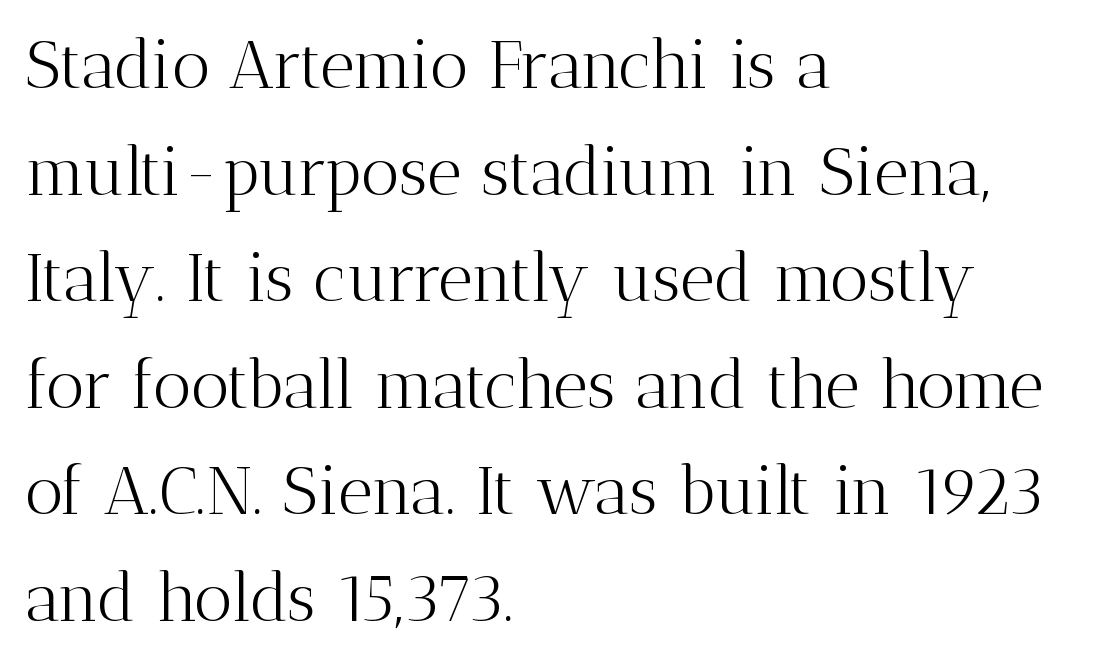
The image shows 67 px light serif type, upright; set left-aligned, normal line spacing (1.59x), normal letter spacing, not underlined; medium stroke contrast and a medium x-height.
